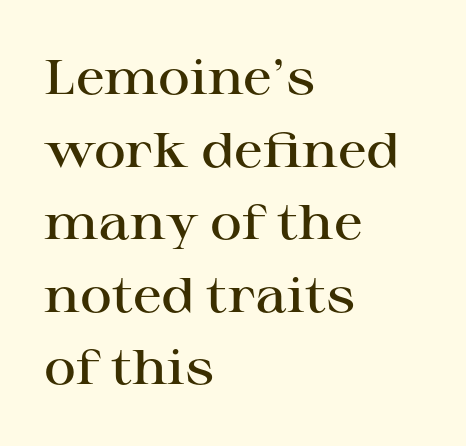
Think of a printed novel: that variable character pitch is what you see here. The line-height multiplier appears to be the usual default. Visually the block forms a straight wall on the left and a jagged coastline on the right. Posture: vertical. A clean baseline with only descenders dipping below it.
